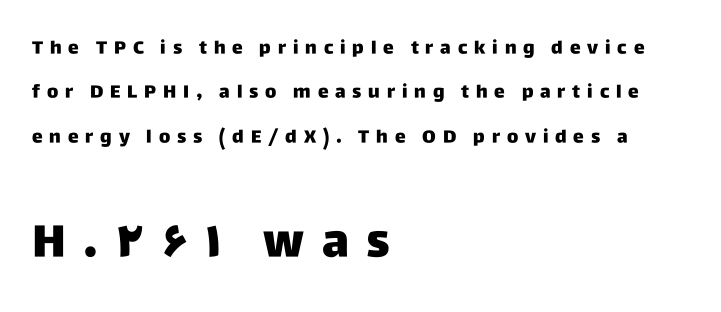
Each line starts at the same left margin while the right side varies. The lettering stays uniformly vertical, giving the passage a roman look. Between these two stacked blocks, the lower one wins on size. The designer dialed line spacing up above the default. This rendering widens character spacing well past its baseline value. The typeface chosen for these lines omits serifs.
